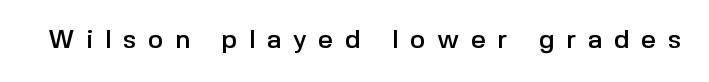
The image shows 26 px text type, upright; set unusually wide letter spacing (+0.45 em), not underlined.
